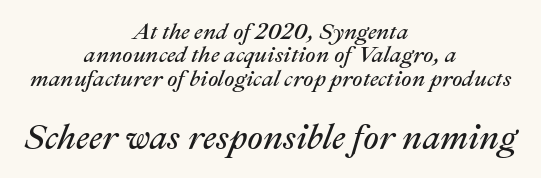
Think of a printed novel: that variable character pitch is what you see here. Descenders hang freely into open space. The lettering tilts uniformly, giving the passage an italic look. The passage shown has conventional tracking throughout. You get the small type first, then a jump to larger type. Letters have the restrained weight of plain body copy at most.
